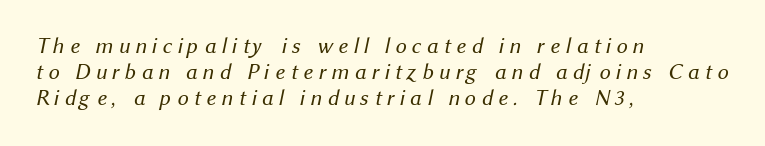
Q: Is the text bold? A: No.
Q: Is the text underlined? A: No.
Q: How is the paragraph aligned? A: Left-aligned.
Q: Is the spacing between letters normal or unusually wide? A: Unusually wide.
